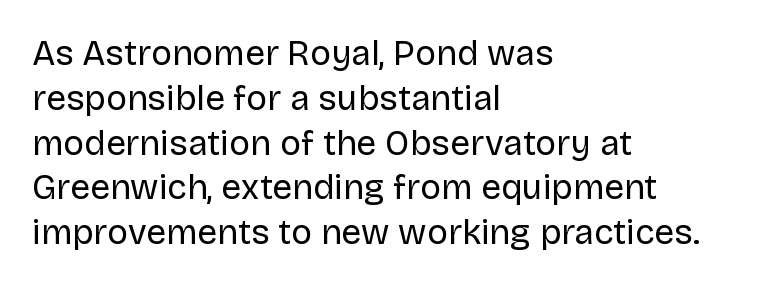
The type is set solid horizontally, with unmodified tracking. The font is comparable to plain body text, perhaps lighter. How would I describe the line gaps? Plain and ordinary. The rendering uses natural spacing where letterforms have individual widths.
